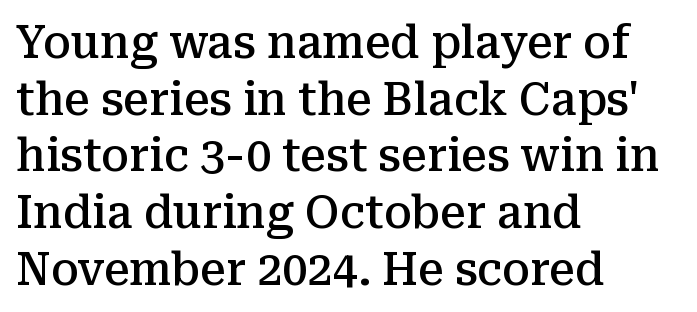
Q: Is the text bold? A: Semi-bold.
Q: Is the text italic (slanted)? A: No, it is upright.
Q: Is the typeface a serif or a sans-serif typeface? A: Serif.
Q: Is the text underlined? A: No.
Q: How is the paragraph aligned? A: Left-aligned.
Q: Is the spacing between letters normal or unusually wide? A: Normal.
Q: Is the spacing between lines tight, normal or loose? A: Normal.
Q: Width (condensed, normal, or wide)? A: Normal.
Q: Stroke contrast? A: Medium.
Q: x-height? A: Medium.
Q: Monospaced? A: No.
